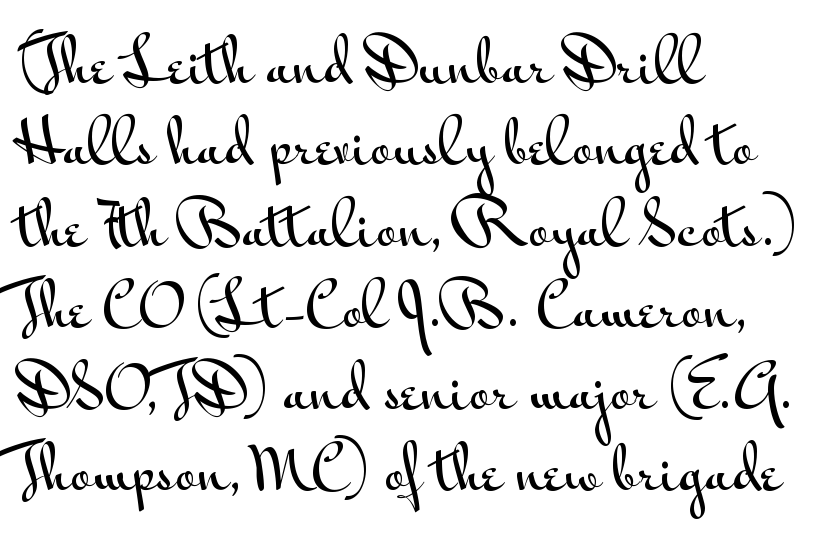
The image shows 59 px wide sans-serif type; set left-aligned, normal line spacing (1.38x), normal letter spacing, not underlined; medium stroke contrast and a small x-height.
